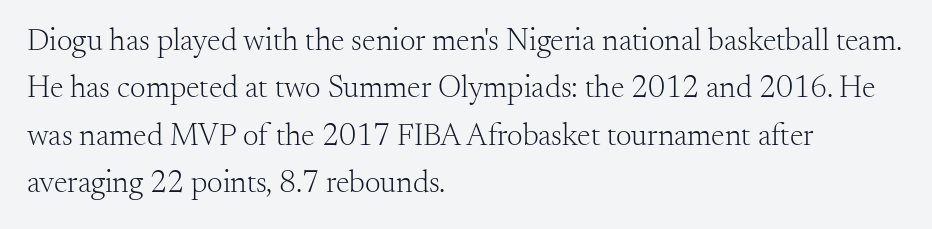
Check under the words: just untouched page. Each letter keeps its own natural width here, so spacing adapts to shape. Is the letter spacing exaggerated? No — it looks like the ordinary default. The line-height multiplier appears to be the usual default. This rendering uses left alignment, leaving the right contour irregular.
